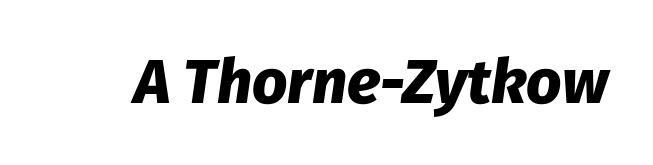
The image shows 62 px heavy type, italic (leaning right); set normal letter spacing, not underlined; low stroke contrast and a medium x-height.
